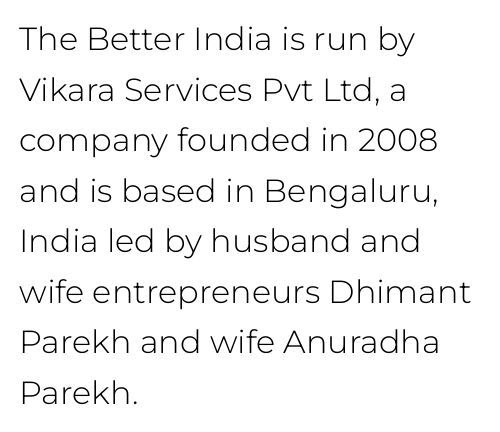
The gap between lines stays unmarked. The font sits on the lighter half of the weight spectrum, regular included. The paragraph shown leans on its left margin. Short note: letters normally spaced.
